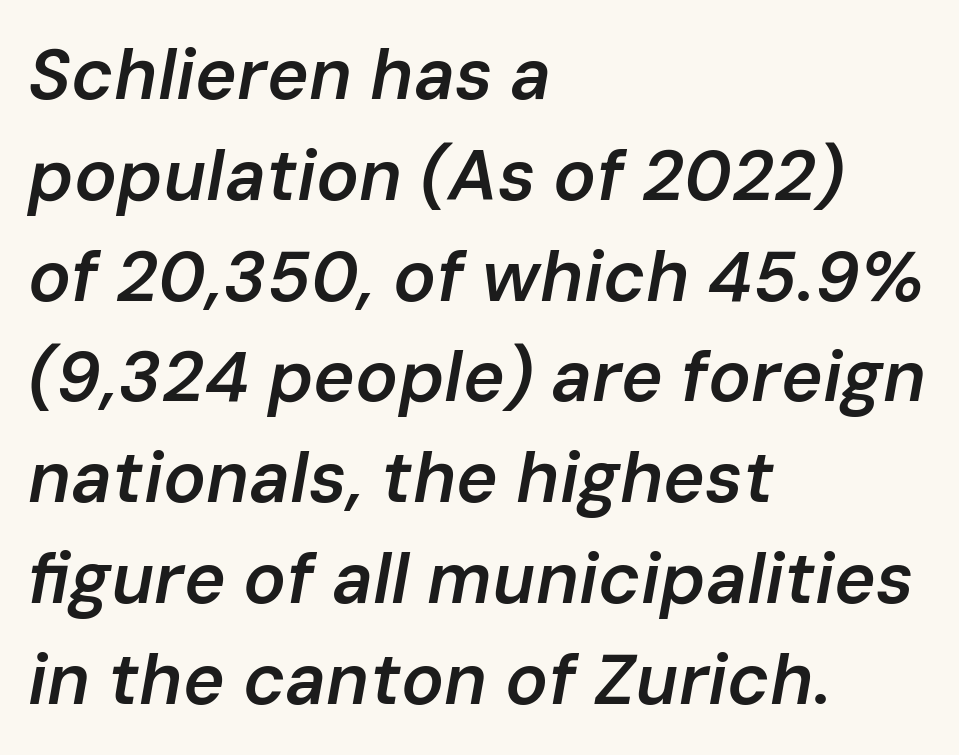
Type without underlining. What's the leading like? Ordinary, nothing unusual. Slightly chunky letters — semibold, I'd say, not full bold. Each line starts at the same left margin while the right side varies. Note the varied advance widths — an 'i' is clearly narrower than an 'm'.
